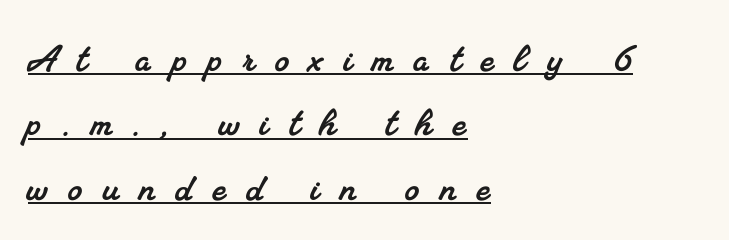
Q: Is the typeface a serif or a sans-serif typeface? A: Serif.
Q: Is the text underlined? A: Yes.
Q: How is the paragraph aligned? A: Left-aligned.
Q: Is the spacing between letters normal or unusually wide? A: Unusually wide.
Q: Is the spacing between lines tight, normal or loose? A: Normal.
Q: Width (condensed, normal, or wide)? A: Normal.
Q: Stroke contrast? A: Medium.
Q: x-height? A: Small.
Q: Monospaced? A: No.
